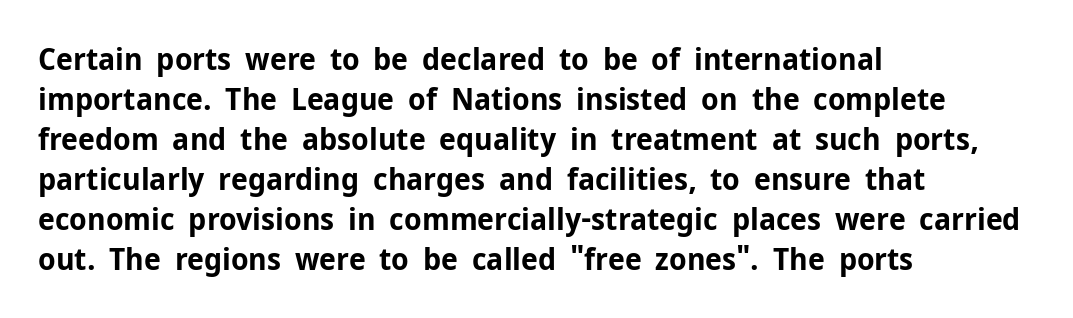
Q: Is the text bold? A: Yes.
Q: Is the text italic (slanted)? A: No, it is upright.
Q: Is the typeface a serif or a sans-serif typeface? A: Sans-serif.
Q: Is the text underlined? A: No.
Q: How is the paragraph aligned? A: Left-aligned.
Q: Is the spacing between letters normal or unusually wide? A: Normal.
Q: Is the spacing between lines tight, normal or loose? A: Normal.
Q: Width (condensed, normal, or wide)? A: Normal.
Q: Stroke contrast? A: Low.
Q: x-height? A: Medium.
Q: Monospaced? A: No.
